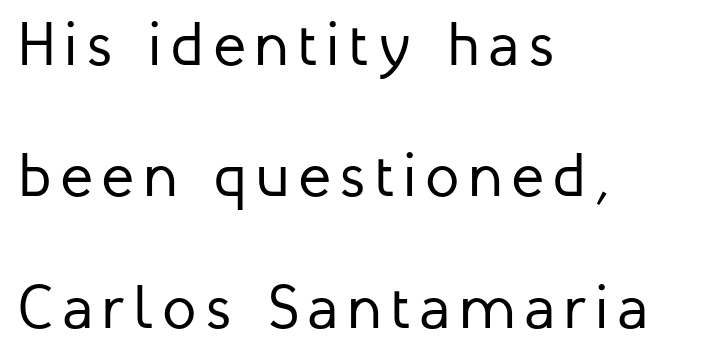
Q: Is the text bold? A: No.
Q: Is the text italic (slanted)? A: No, it is upright.
Q: Is the typeface a serif or a sans-serif typeface? A: Sans-serif.
Q: Is the text underlined? A: No.
Q: How is the paragraph aligned? A: Left-aligned.
Q: Is the spacing between lines tight, normal or loose? A: Loose.
Q: Width (condensed, normal, or wide)? A: Normal.
Q: Stroke contrast? A: Low.
Q: x-height? A: Medium.
Q: Monospaced? A: No.
